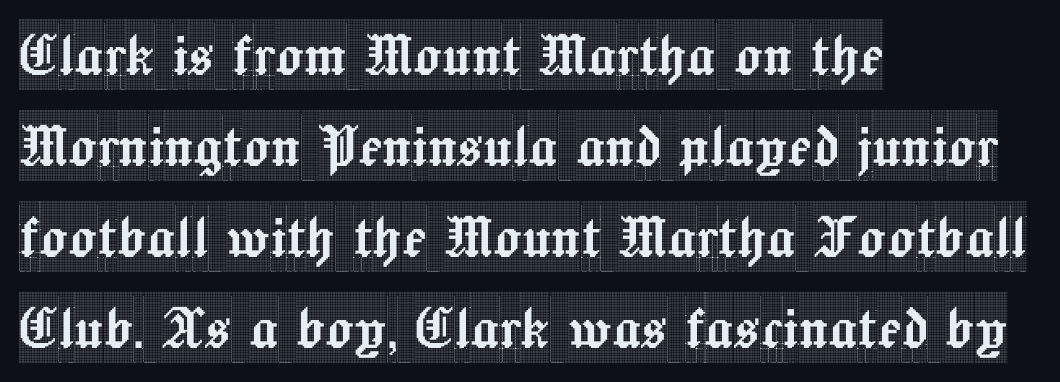
{"serif": "yes", "italic": "no", "width": "condensed", "x_height": "large", "monospaced": "no", "underline": "no", "align": "left", "line_spacing": "normal", "line_spacing_ratio": 1.3, "letter_spacing": "normal", "letter_spacing_em": 0.0, "glyph_px": 70}
